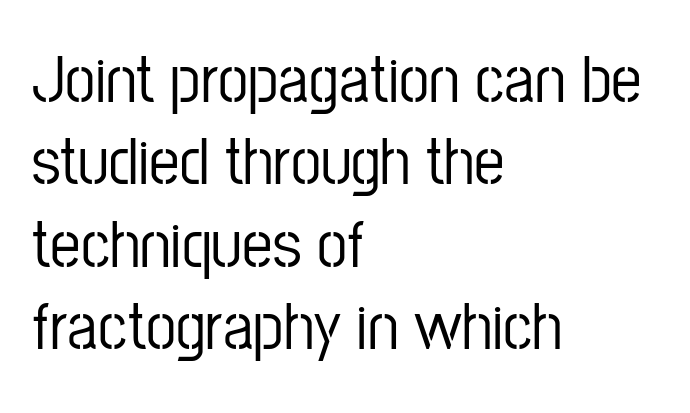
Observe the ordinary spacing: letters are neighbours, not strangers. A roman cut, with each character standing at attention. Bare-footed words on every line. Line beginnings align vertically; line endings do not. Note the varied advance widths — an 'i' is clearly narrower than an 'm'.
